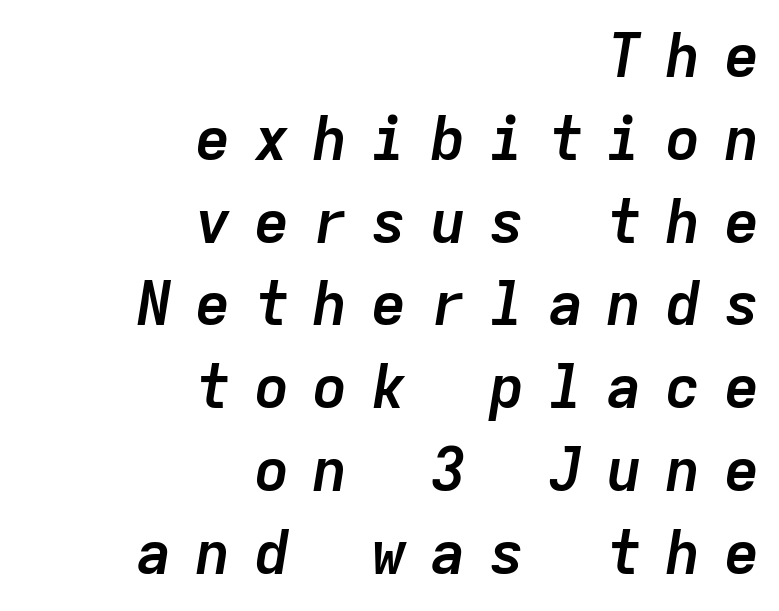
The rag falls on the left side of this text block. Each word looks stretched out because of the extra space between its letters. Underline: absent. You could count columns in this text — the font is strictly monospaced. Posture: slanted.
